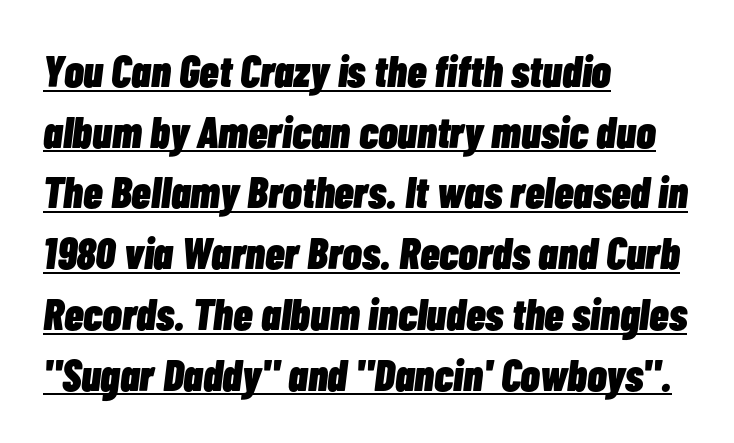
The letters are bold, with thick, heavy strokes. The passage shown stacks its lines at a standard gap. A continuous stroke trails under the words, as in a hyperlink. Is the letter spacing exaggerated? No — it looks like the ordinary default. The rendering uses natural spacing where letterforms have individual widths. Casual observation: everything's shoved over to the left.
